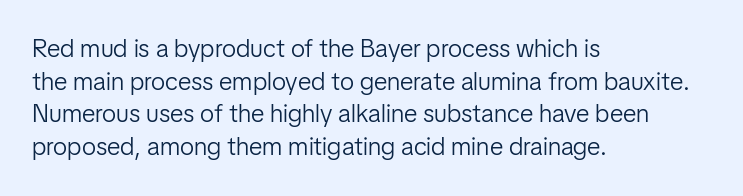
The image shows 25 px text type, upright; set left-aligned, normal line spacing (1.31x), normal letter spacing, not underlined.
